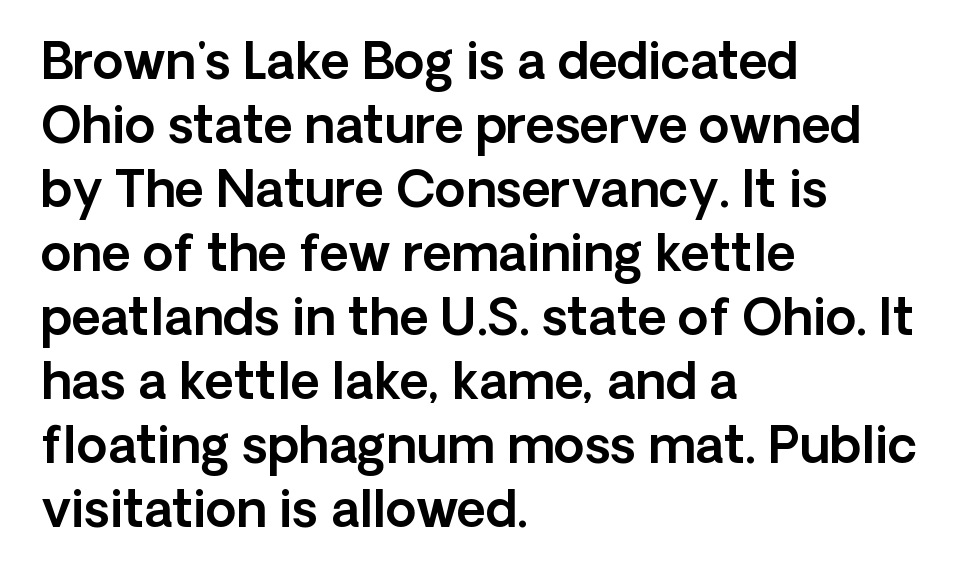
Observe the ordinary spacing: letters are neighbours, not strangers. Check under the words: just untouched page. Think of a printed novel: that variable character pitch is what you see here. This rendering uses left alignment, leaving the right contour irregular. The line-height multiplier appears to be the usual default.
